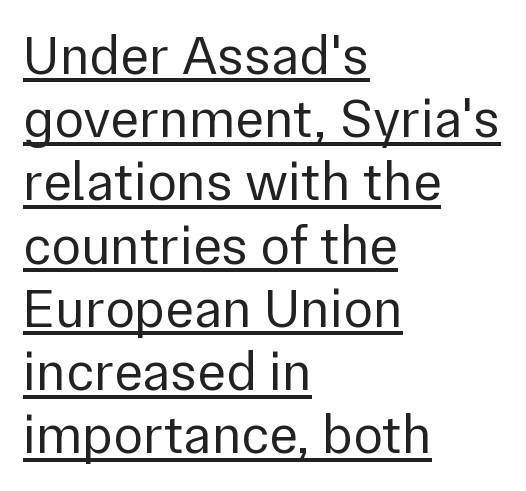
Q: Is the text bold? A: No.
Q: Is the text italic (slanted)? A: No, it is upright.
Q: Is the typeface a serif or a sans-serif typeface? A: Sans-serif.
Q: Is the text underlined? A: Yes.
Q: How is the paragraph aligned? A: Left-aligned.
Q: Is the spacing between letters normal or unusually wide? A: Normal.
Q: Is the spacing between lines tight, normal or loose? A: Tight.
Q: Width (condensed, normal, or wide)? A: Normal.
Q: Stroke contrast? A: Low.
Q: x-height? A: Medium.
Q: Monospaced? A: No.
